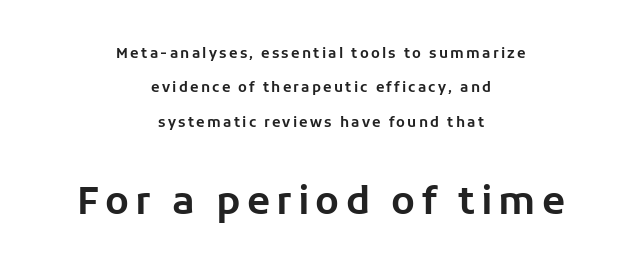
{"serif": "no", "italic": "no", "width": "normal", "stroke_contrast": "low", "x_height": "medium", "monospaced": "no", "underline": "no", "align": "center", "line_spacing": "loose", "line_spacing_ratio": 2.46, "larger_block": "second", "size_ratio": 2.71, "glyph_px": 38}
